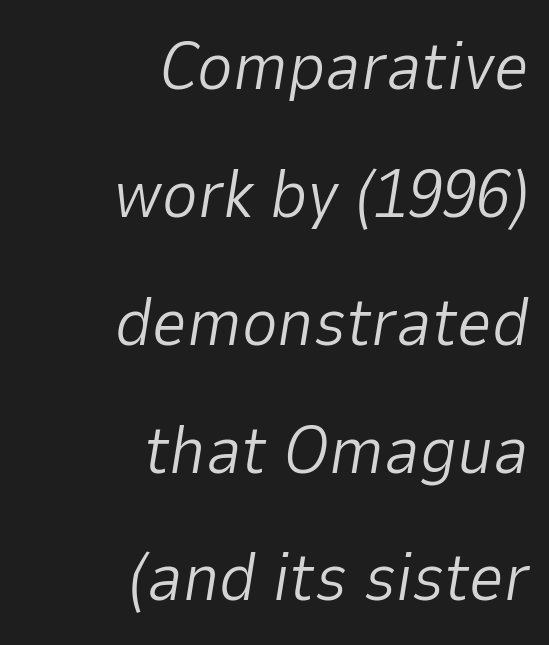
Q: Is the text bold? A: No.
Q: Is the text italic (slanted)? A: Yes, it leans right by about 9 degrees.
Q: Is the text underlined? A: No.
Q: How is the paragraph aligned? A: Right-aligned.
Q: Is the spacing between letters normal or unusually wide? A: Normal.
Q: Width (condensed, normal, or wide)? A: Normal.
Q: Stroke contrast? A: Low.
Q: x-height? A: Medium.
Q: Monospaced? A: No.
